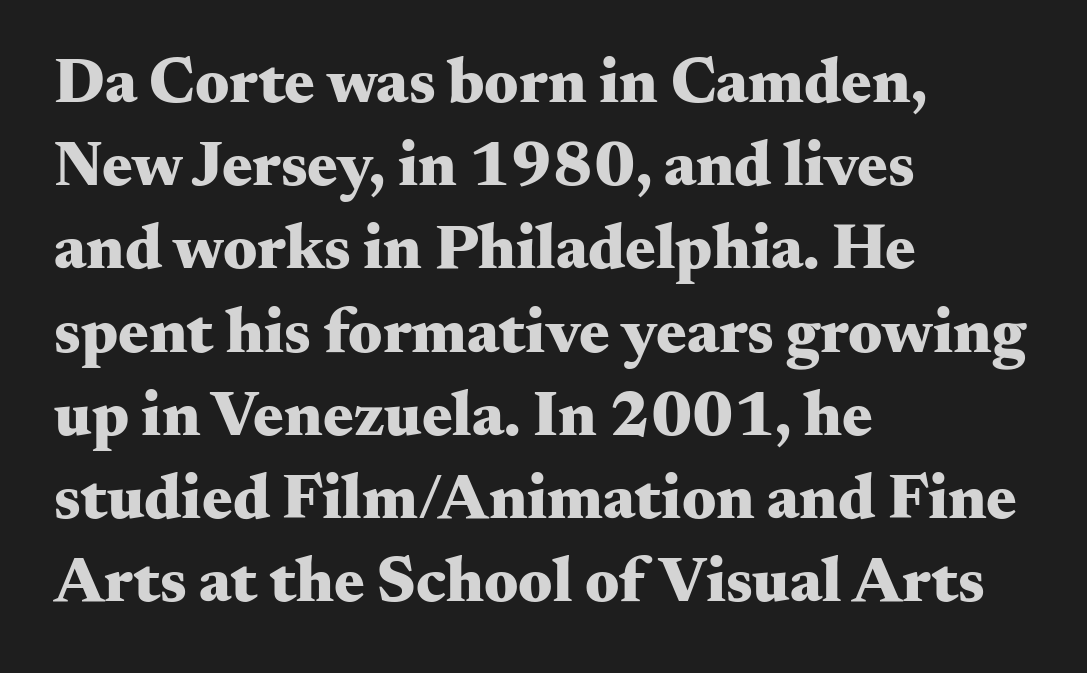
These lines sit exactly where default settings would place them. The letterforms sit shoulder to shoulder at normal distance. The space directly below the letters is spotless. The glyphs in this specimen are seriffed. Is the type bold? Yes — the strokes are clearly thick and heavy. Do the characters align in a grid? No, the font is proportional.
